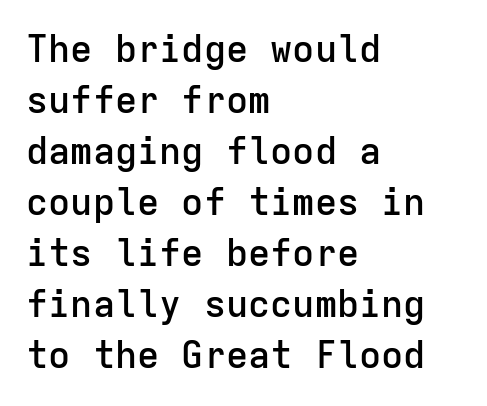
Caption: multi-line text, flush left, ragged right. Nope, not italic — everything's standing straight. The rendering uses typewriter-style spacing with identical character cells. Is the type bold? Partly — it's a semibold, heavier than regular but not fully bold.
